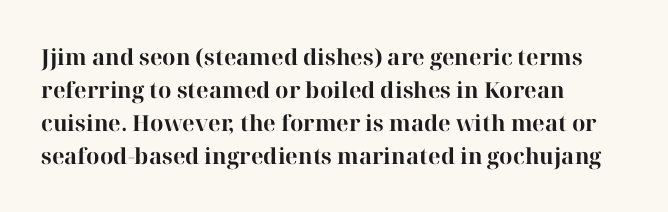
Q: Is the text bold? A: Yes.
Q: Is the text italic (slanted)? A: No, it is upright.
Q: Is the text underlined? A: No.
Q: How is the paragraph aligned? A: Left-aligned.
Q: Is the spacing between letters normal or unusually wide? A: Normal.
Q: Is the spacing between lines tight, normal or loose? A: Normal.
